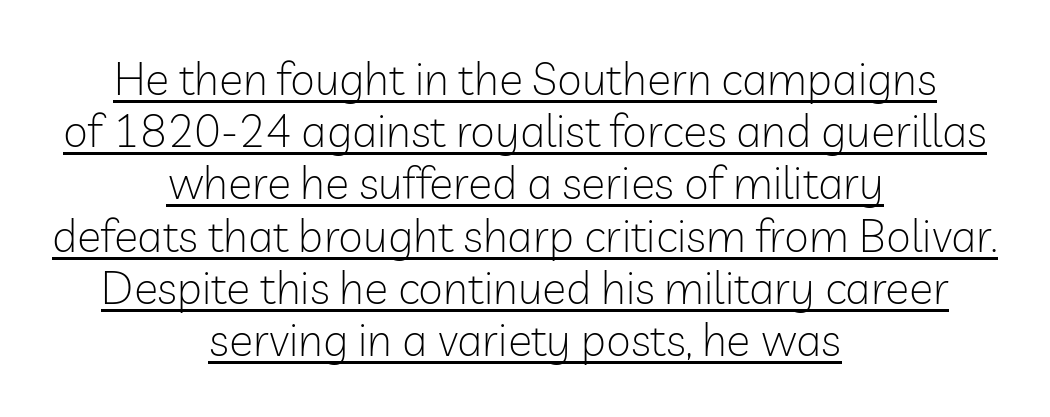
{"serif": "no", "italic": "no", "bold": "no", "weight": "light", "width": "normal", "stroke_contrast": "low", "x_height": "medium", "monospaced": "no", "underline": "yes", "align": "center", "line_spacing_ratio": 1.16, "letter_spacing": "normal", "letter_spacing_em": 0.0, "glyph_px": 45}
